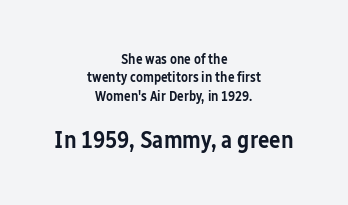
{"italic": "no", "bold": "semi", "underline": "no", "align": "center", "line_spacing": "normal", "line_spacing_ratio": 1.32, "letter_spacing": "normal", "letter_spacing_em": 0.0, "larger_block": "second", "size_ratio": 1.71, "glyph_px": 24}
